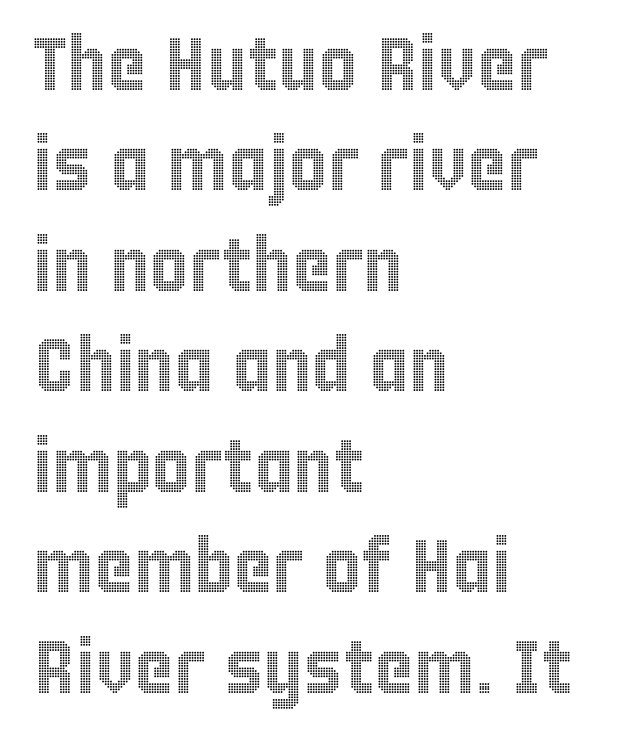
Q: Is the text italic (slanted)? A: No, it is upright.
Q: Is the text underlined? A: No.
Q: How is the paragraph aligned? A: Left-aligned.
Q: Is the spacing between letters normal or unusually wide? A: Normal.
Q: Is the spacing between lines tight, normal or loose? A: Normal.
Q: Width (condensed, normal, or wide)? A: Condensed.
Q: x-height? A: Large.
Q: Monospaced? A: No.
